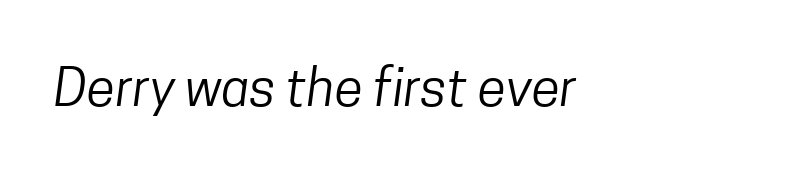
{"serif": "no", "bold": "no", "weight": "regular", "width": "condensed", "stroke_contrast": "low", "x_height": "medium", "monospaced": "no", "underline": "no", "letter_spacing": "normal", "letter_spacing_em": 0.0, "glyph_px": 52}
